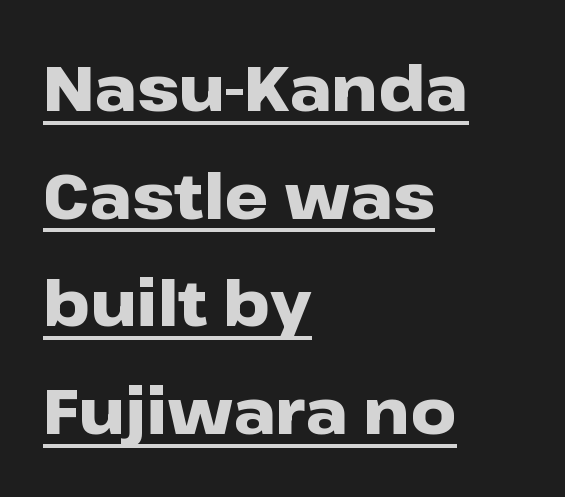
{"serif": "no", "italic": "no", "bold": "yes", "weight": "heavy", "width": "wide", "stroke_contrast": "low", "x_height": "medium", "monospaced": "no", "underline": "yes", "align": "left", "line_spacing_ratio": 1.71, "letter_spacing": "normal", "letter_spacing_em": 0.0, "glyph_px": 63}
